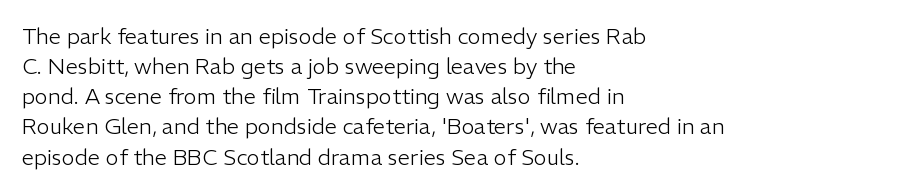
The image shows 22 px text type, upright; set left-aligned, normal line spacing (1.37x), normal letter spacing, not underlined.
